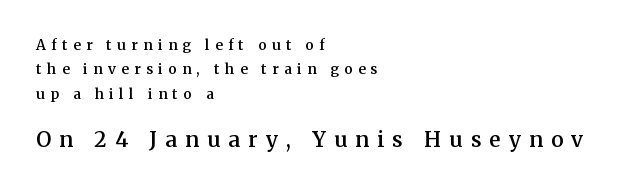
The image shows 21 px text type, upright; set left-aligned, line spacing 1.75x, unusually wide letter spacing (+0.39 em), not underlined; the second (bottom) block is 1.5x larger.
